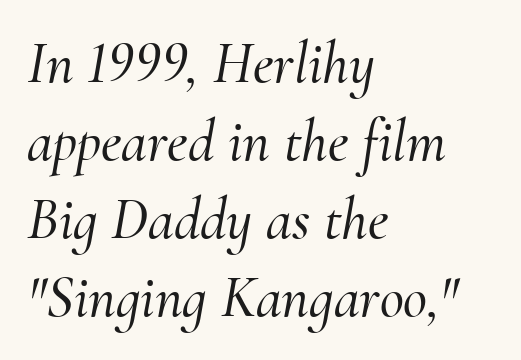
{"serif": "yes", "italic": "yes", "lean": "right", "slant_degrees": 10, "width": "normal", "stroke_contrast": "medium", "x_height": "small", "monospaced": "no", "underline": "no", "align": "left", "line_spacing": "normal", "line_spacing_ratio": 1.32, "letter_spacing": "normal", "letter_spacing_em": 0.0, "glyph_px": 59}
